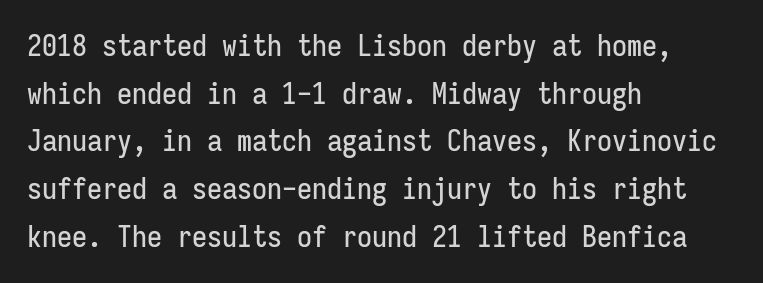
Q: Is the text italic (slanted)? A: No, it is upright.
Q: Is the typeface a serif or a sans-serif typeface? A: Sans-serif.
Q: Is the text underlined? A: No.
Q: How is the paragraph aligned? A: Left-aligned.
Q: Is the spacing between letters normal or unusually wide? A: Normal.
Q: Is the spacing between lines tight, normal or loose? A: Normal.
Q: Width (condensed, normal, or wide)? A: Condensed.
Q: Stroke contrast? A: Low.
Q: x-height? A: Medium.
Q: Monospaced? A: Yes.
